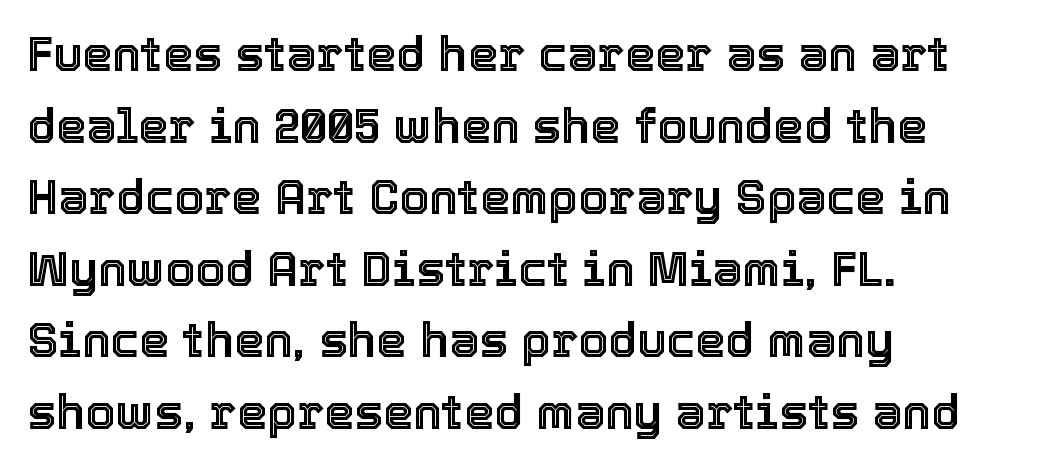
Q: Is the text italic (slanted)? A: No, it is upright.
Q: Is the text underlined? A: No.
Q: How is the paragraph aligned? A: Left-aligned.
Q: Is the spacing between letters normal or unusually wide? A: Normal.
Q: Is the spacing between lines tight, normal or loose? A: Normal.
Q: Width (condensed, normal, or wide)? A: Normal.
Q: x-height? A: Medium.
Q: Monospaced? A: No.
